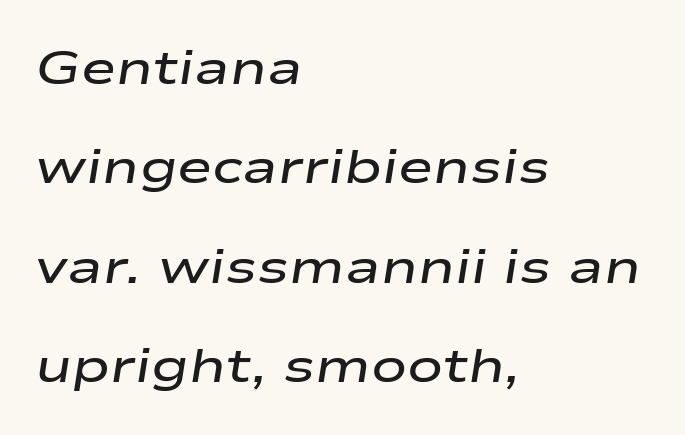
Q: Is the text bold? A: Semi-bold.
Q: Is the text italic (slanted)? A: Yes, it leans right by about 9 degrees.
Q: Is the text underlined? A: No.
Q: How is the paragraph aligned? A: Left-aligned.
Q: Is the spacing between letters normal or unusually wide? A: Normal.
Q: Is the spacing between lines tight, normal or loose? A: Loose.
Q: Width (condensed, normal, or wide)? A: Wide.
Q: Stroke contrast? A: Low.
Q: x-height? A: Medium.
Q: Monospaced? A: No.
